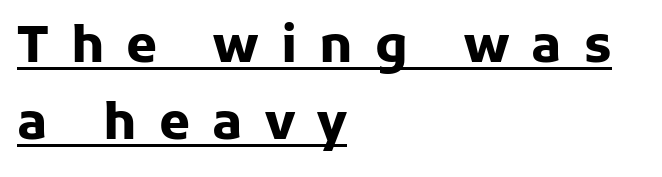
{"serif": "no", "italic": "no", "bold": "yes", "weight": "heavy", "width": "normal", "stroke_contrast": "low", "x_height": "medium", "monospaced": "no", "underline": "yes", "align": "left", "line_spacing": "normal", "line_spacing_ratio": 1.55, "letter_spacing": "wide", "letter_spacing_em": 0.44, "glyph_px": 50}
